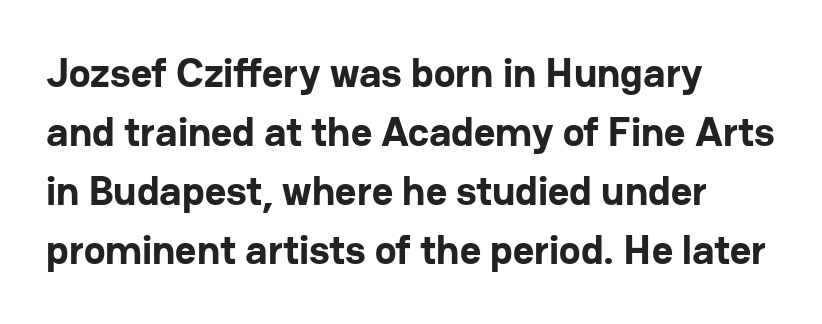
Students, this is bold: see how much ink each stroke carries. The space between consecutive lines is moderate. Style check: upright. Does the copy run flush right? No — it runs flush left. The gaps between neighbouring characters are ordinary and unremarkable. Nope, no serifs anywhere on these letters.
